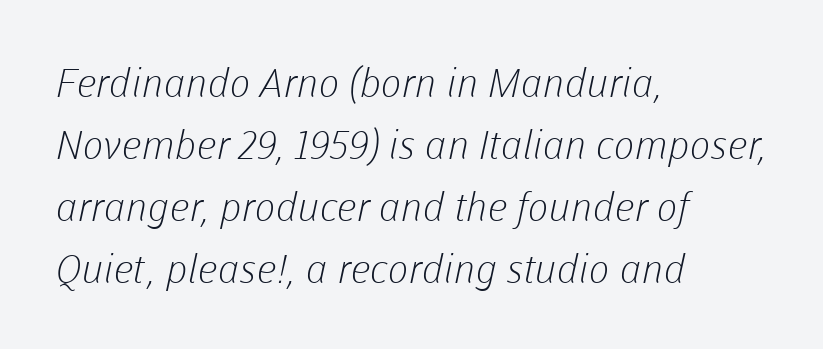
{"serif": "no", "bold": "no", "weight": "light", "width": "normal", "stroke_contrast": "low", "x_height": "medium", "monospaced": "no", "underline": "no", "align": "left", "line_spacing": "normal", "line_spacing_ratio": 1.55, "letter_spacing": "normal", "letter_spacing_em": 0.0, "glyph_px": 40}
